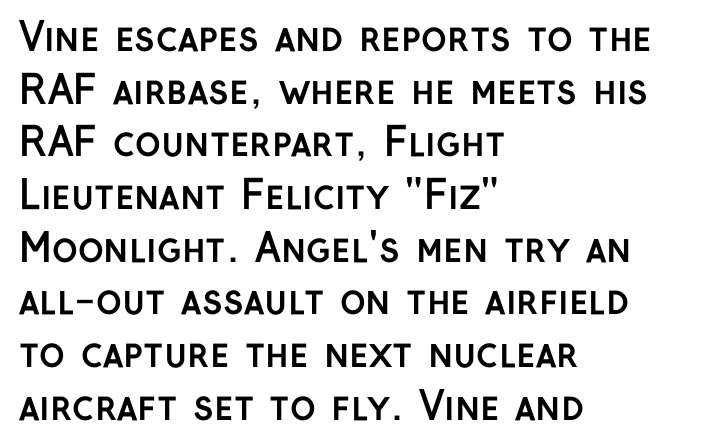
The image shows 39 px semibold sans-serif type, upright; set left-aligned, normal line spacing (1.35x), normal letter spacing, not underlined; low stroke contrast and a medium x-height.
